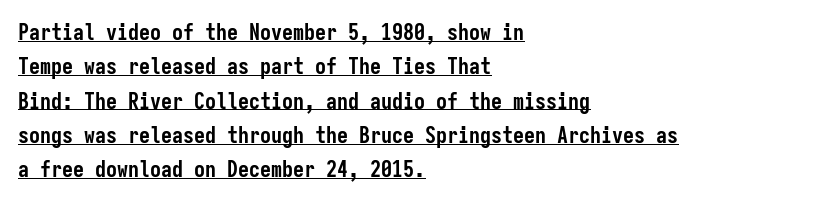
The image shows 22 px bold type, upright; set left-aligned, normal line spacing (1.56x), normal letter spacing, underlined.
